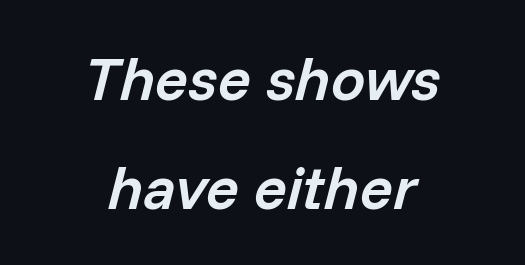
Q: Is the text bold? A: Semi-bold.
Q: Is the text italic (slanted)? A: Yes, it leans right by about 14 degrees.
Q: Is the text underlined? A: No.
Q: How is the paragraph aligned? A: Centered.
Q: Is the spacing between letters normal or unusually wide? A: Normal.
Q: Width (condensed, normal, or wide)? A: Normal.
Q: Stroke contrast? A: Low.
Q: x-height? A: Medium.
Q: Monospaced? A: No.
